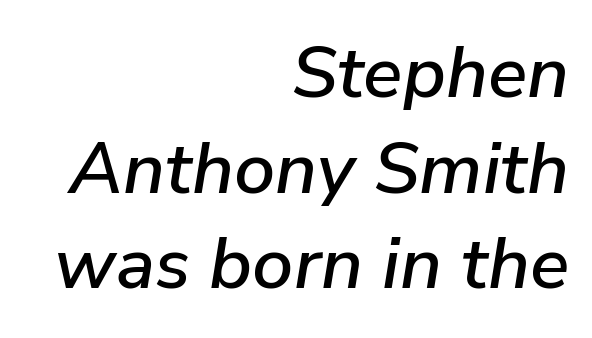
{"italic": "yes", "lean": "right", "slant_degrees": 9, "width": "normal", "stroke_contrast": "low", "x_height": "medium", "monospaced": "no", "underline": "no", "align": "right", "line_spacing": "normal", "line_spacing_ratio": 1.31, "letter_spacing": "normal", "letter_spacing_em": 0.0, "glyph_px": 73}
